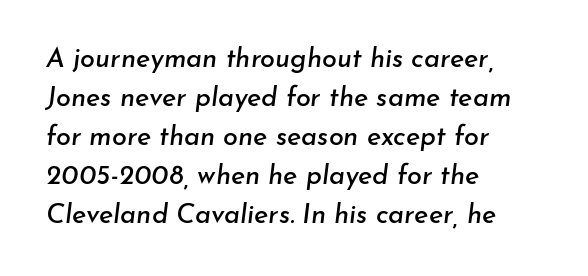
The words here are not underlined. The passage shown stacks its lines at a standard gap. In CSS terms this would be text-align: left. The face used here has a pronounced slope to its letters. These lines keep a tight, regular rhythm from letter to letter.
